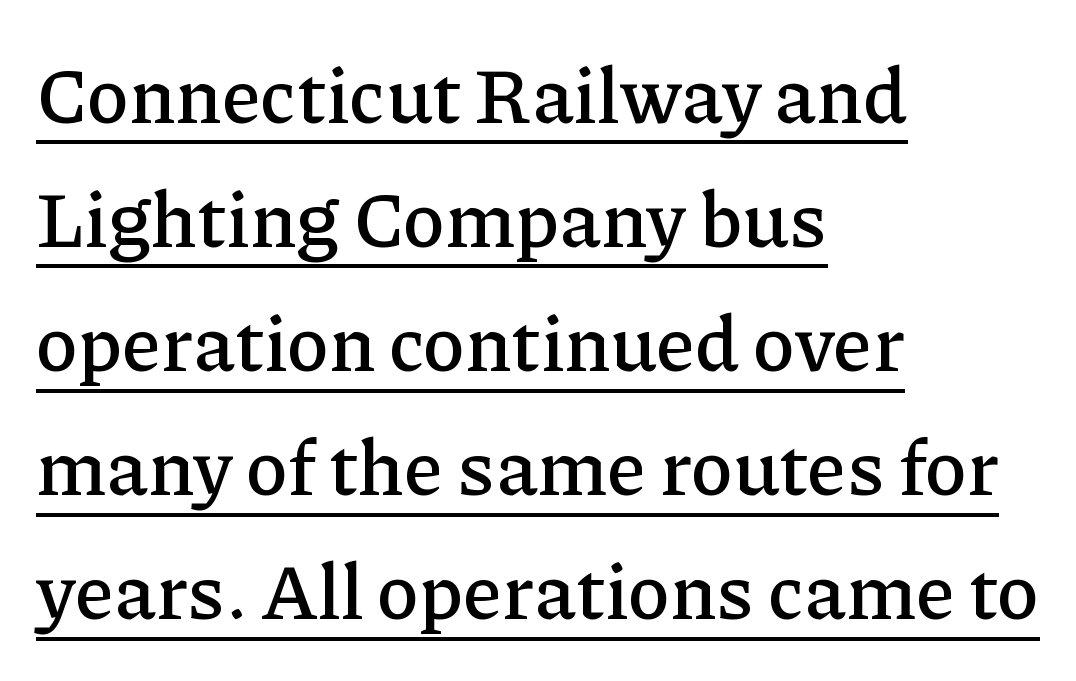
{"serif": "yes", "italic": "no", "width": "normal", "stroke_contrast": "low", "x_height": "medium", "monospaced": "no", "underline": "yes", "align": "left", "line_spacing": "normal", "line_spacing_ratio": 1.59, "letter_spacing": "normal", "letter_spacing_em": 0.0, "glyph_px": 78}
